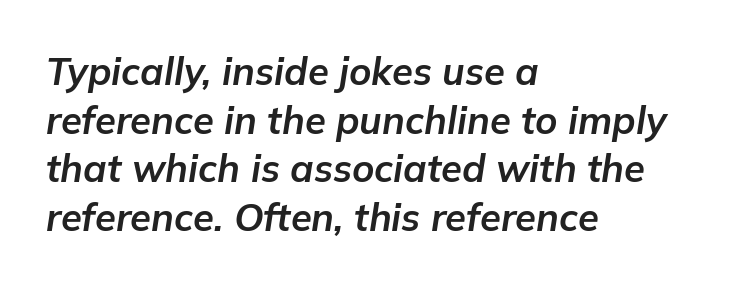
{"italic": "yes", "lean": "right", "slant_degrees": 9, "bold": "yes", "weight": "bold", "width": "normal", "stroke_contrast": "low", "x_height": "medium", "monospaced": "no", "underline": "no", "align": "left", "line_spacing": "normal", "line_spacing_ratio": 1.28, "letter_spacing": "normal", "letter_spacing_em": 0.0, "glyph_px": 38}
